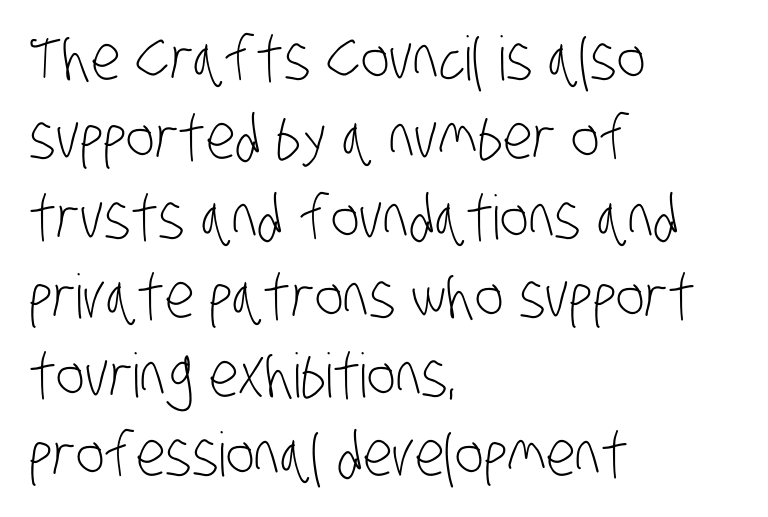
The space between consecutive lines is moderate. Note the varied advance widths — an 'i' is clearly narrower than an 'm'. The compositor pushed each line to the left boundary. Between one letter and the next there's only the usual sliver of space. To sum up the face: it is a sans, with no serifs.
